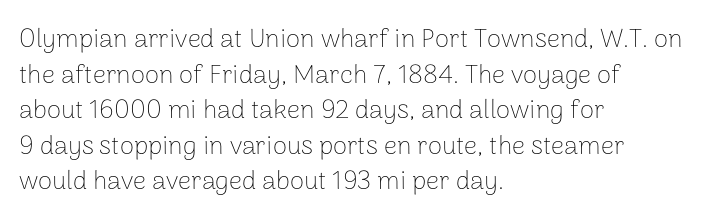
{"italic": "no", "bold": "no", "underline": "no", "align": "left", "line_spacing": "normal", "line_spacing_ratio": 1.37, "letter_spacing": "normal", "letter_spacing_em": 0.0, "glyph_px": 26}
